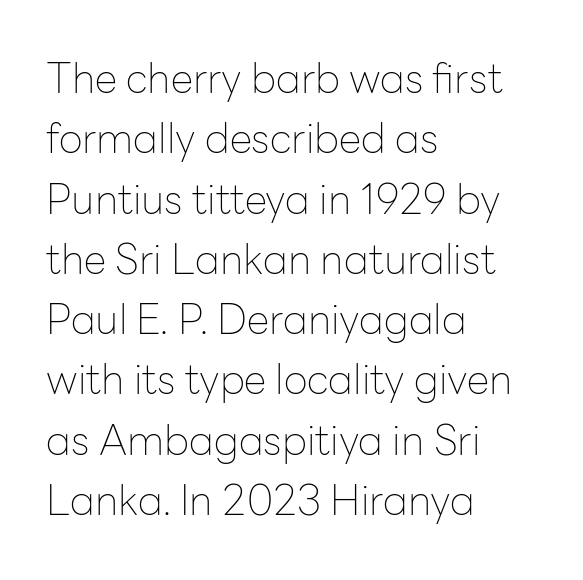
The typeface has the unassuming heft of standard copy or less. Posture: straight, roman, zero tilt. In CSS terms this would be text-align: left. Quick note: interline space is typical. The passage shown is typeset with a sans-serif family.
